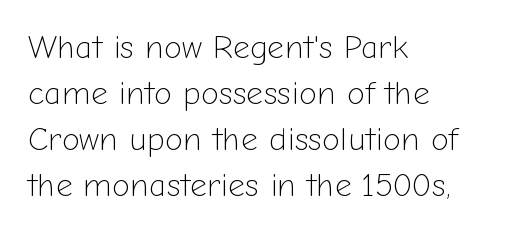
Here the glyphs are tracked normally, forming tight word shapes. The strip under each line holds only bare page. In terms of leading, this rendering sits right in the middle. Bold? No — there's no thickening of the strokes. Caption: multi-line text, flush left, ragged right. In terms of letterform style, serifs are entirely absent.
